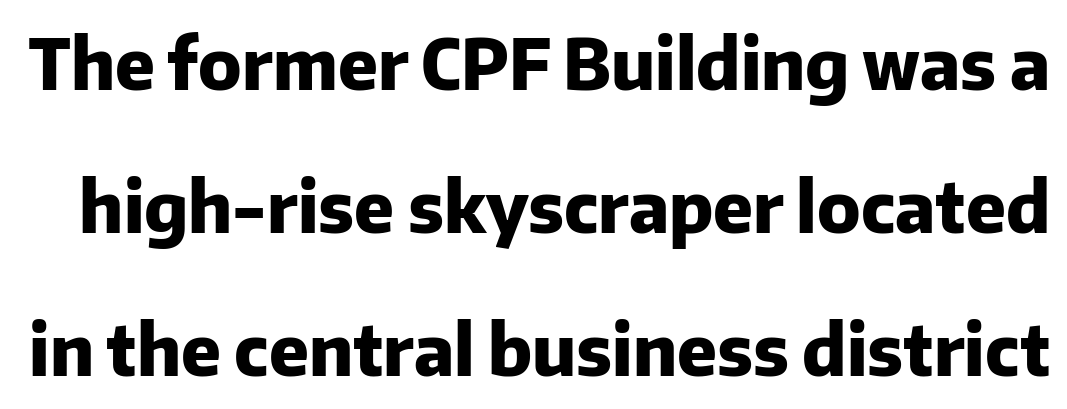
The image shows 70 px heavy sans-serif type, upright; set loose line spacing (2.04x), normal letter spacing, not underlined; low stroke contrast and a medium x-height.
